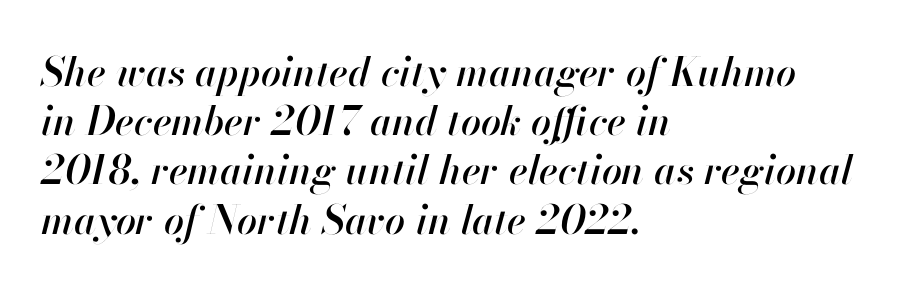
The gap between lines stays unmarked. Every row of glyphs begins at an identical x-position on the left. These lines keep a tight, regular rhythm from letter to letter. Looks like regular typesetting: each glyph gets only the width it needs.
